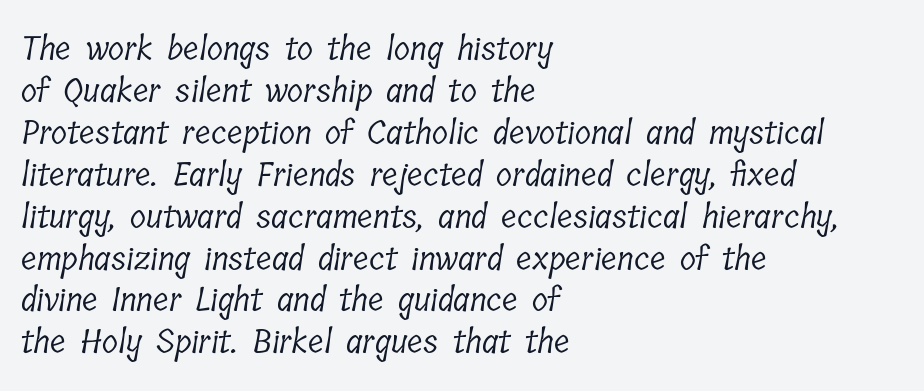
Q: Is the text bold? A: No.
Q: Is the typeface a serif or a sans-serif typeface? A: Serif.
Q: Is the text underlined? A: No.
Q: How is the paragraph aligned? A: Left-aligned.
Q: Is the spacing between letters normal or unusually wide? A: Normal.
Q: Is the spacing between lines tight, normal or loose? A: Normal.
Q: Width (condensed, normal, or wide)? A: Condensed.
Q: Stroke contrast? A: Low.
Q: x-height? A: Medium.
Q: Monospaced? A: No.
